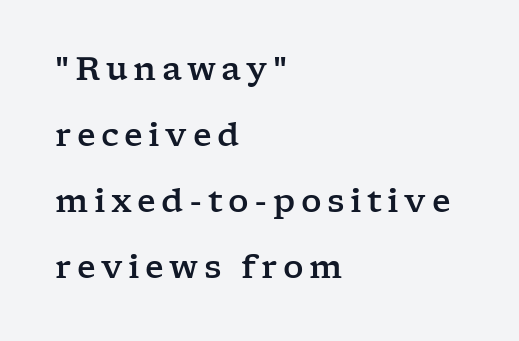
Q: Is the text italic (slanted)? A: No, it is upright.
Q: Is the typeface a serif or a sans-serif typeface? A: Serif.
Q: Is the text underlined? A: No.
Q: How is the paragraph aligned? A: Left-aligned.
Q: Is the spacing between lines tight, normal or loose? A: Loose.
Q: Width (condensed, normal, or wide)? A: Wide.
Q: Stroke contrast? A: Low.
Q: x-height? A: Medium.
Q: Monospaced? A: No.
